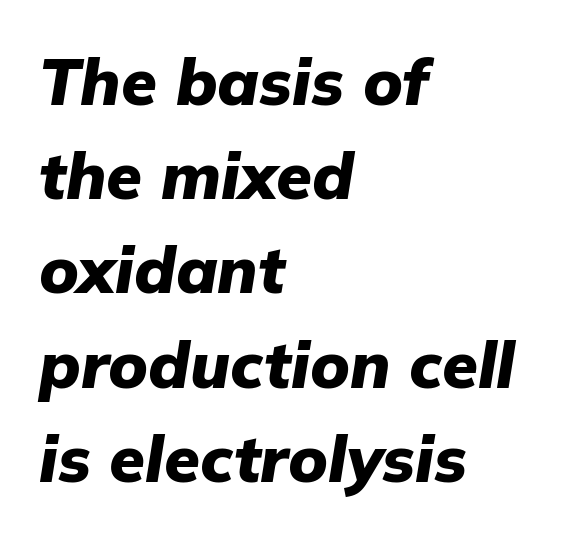
Q: Is the text bold? A: Yes.
Q: Is the text italic (slanted)? A: Yes, it leans right by about 9 degrees.
Q: Is the text underlined? A: No.
Q: How is the paragraph aligned? A: Left-aligned.
Q: Is the spacing between letters normal or unusually wide? A: Normal.
Q: Is the spacing between lines tight, normal or loose? A: Normal.
Q: Width (condensed, normal, or wide)? A: Normal.
Q: Stroke contrast? A: Low.
Q: x-height? A: Medium.
Q: Monospaced? A: No.
